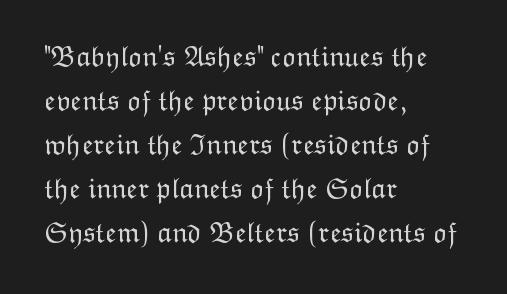
The image shows 29 px light type, upright; set left-aligned, normal line spacing (1.52x), normal letter spacing, not underlined; low stroke contrast and a medium x-height.
